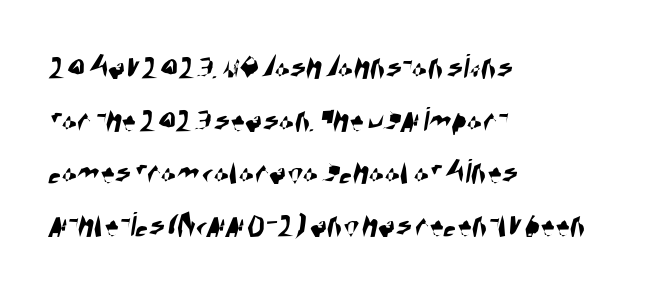
Q: Is the typeface a serif or a sans-serif typeface? A: Sans-serif.
Q: Is the text underlined? A: No.
Q: How is the paragraph aligned? A: Left-aligned.
Q: Is the spacing between letters normal or unusually wide? A: Normal.
Q: Is the spacing between lines tight, normal or loose? A: Normal.
Q: Width (condensed, normal, or wide)? A: Condensed.
Q: Stroke contrast? A: High.
Q: x-height? A: Large.
Q: Monospaced? A: No.
